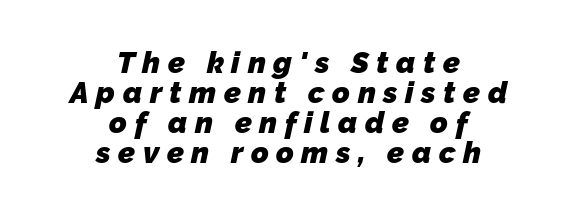
{"serif": "no", "bold": "yes", "weight": "heavy", "width": "normal", "stroke_contrast": "low", "x_height": "medium", "monospaced": "no", "underline": "no", "align": "center", "line_spacing": "tight", "line_spacing_ratio": 1.0, "letter_spacing": "wide", "letter_spacing_em": 0.25, "glyph_px": 30}
